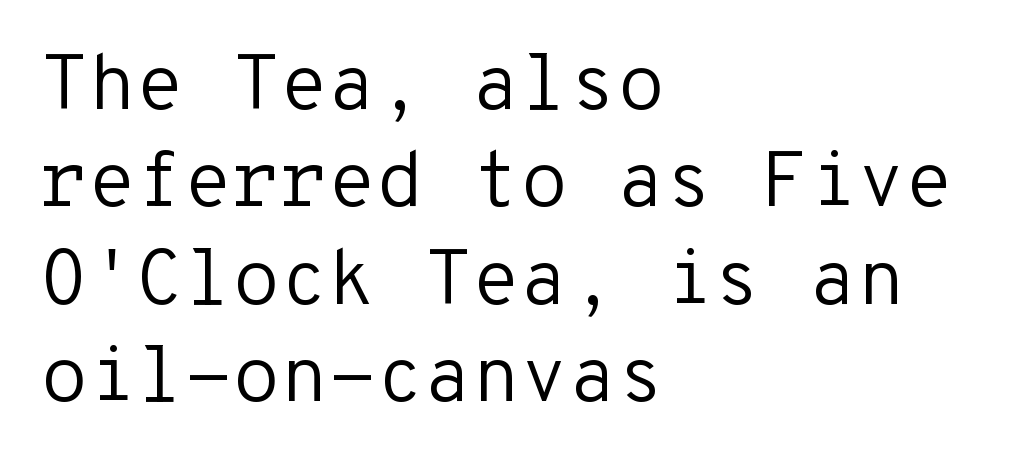
{"serif": "no", "italic": "no", "bold": "no", "weight": "regular", "width": "normal", "stroke_contrast": "low", "x_height": "medium", "monospaced": "yes", "underline": "no", "align": "left", "line_spacing": "normal", "line_spacing_ratio": 1.25, "letter_spacing": "normal", "letter_spacing_em": 0.0, "glyph_px": 78}
